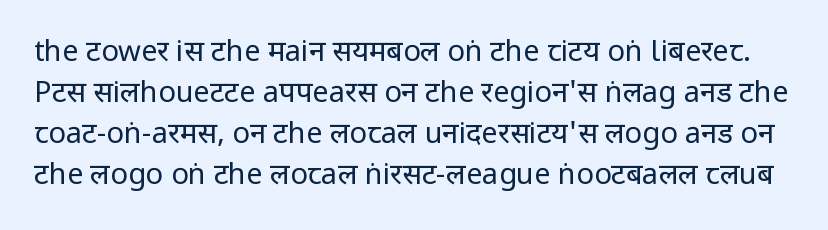
{"serif": "no", "italic": "no", "bold": "no", "weight": "regular", "width": "condensed", "stroke_contrast": "low", "x_height": "large", "monospaced": "no", "underline": "no", "line_spacing": "normal", "line_spacing_ratio": 1.41, "letter_spacing": "normal", "letter_spacing_em": 0.0, "glyph_px": 29}
